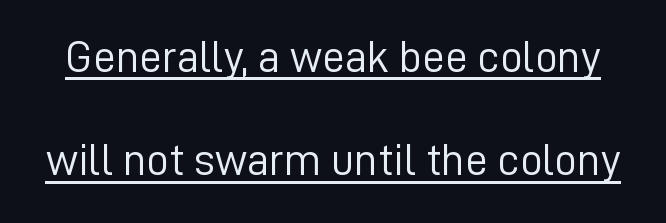
Looks like regular typesetting: each glyph gets only the width it needs. Decoration check: the copy is underlined. In terms of letterform style, serifs are entirely absent. The letters look calm and open, with moderate or lighter stems. The designer dialed line spacing up above the default.
